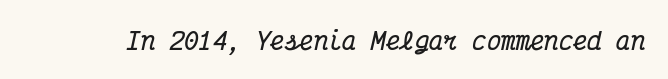
The face used here has the dense, thick strokes of a bold. The area under the type is left untouched. The rendering applies a slant to the glyphs. These lines keep a tight, regular rhythm from letter to letter.
